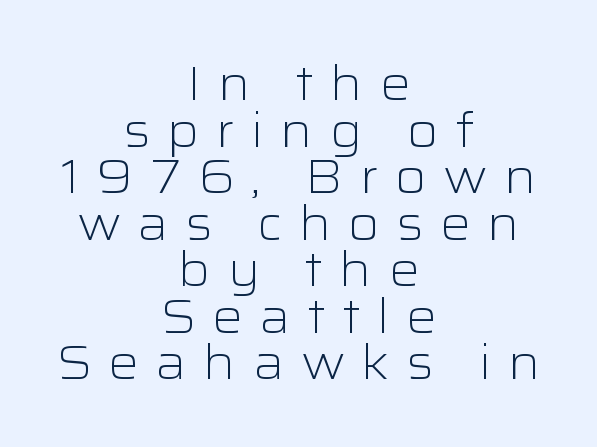
{"serif": "no", "italic": "no", "bold": "no", "weight": "light", "width": "wide", "stroke_contrast": "low", "x_height": "medium", "monospaced": "no", "underline": "no", "align": "center", "line_spacing": "tight", "line_spacing_ratio": 0.97, "letter_spacing": "wide", "letter_spacing_em": 0.34, "glyph_px": 48}
